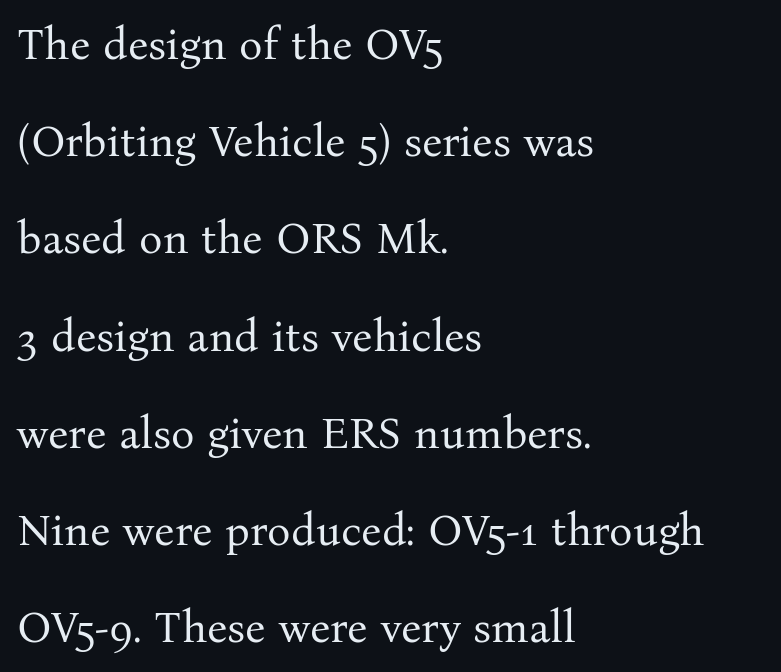
The image shows 44 px regular-weight serif type, upright; set left-aligned, loose line spacing (2.21x), normal letter spacing, not underlined; medium stroke contrast and a medium x-height.
